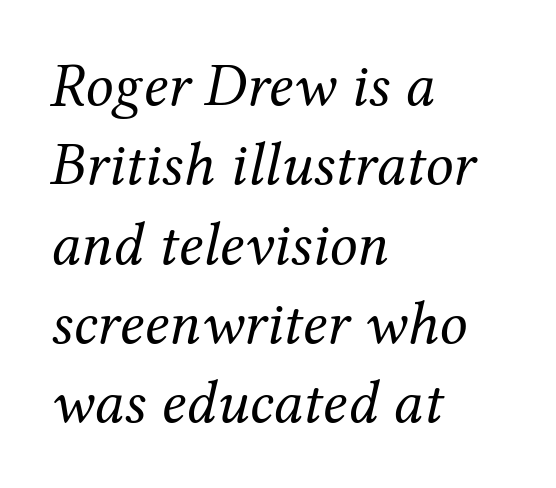
Q: Is the text bold? A: No.
Q: Is the text italic (slanted)? A: Yes, it leans right by about 12 degrees.
Q: Is the typeface a serif or a sans-serif typeface? A: Serif.
Q: Is the text underlined? A: No.
Q: How is the paragraph aligned? A: Left-aligned.
Q: Is the spacing between letters normal or unusually wide? A: Normal.
Q: Is the spacing between lines tight, normal or loose? A: Normal.
Q: Width (condensed, normal, or wide)? A: Normal.
Q: Stroke contrast? A: Medium.
Q: x-height? A: Medium.
Q: Monospaced? A: No.
